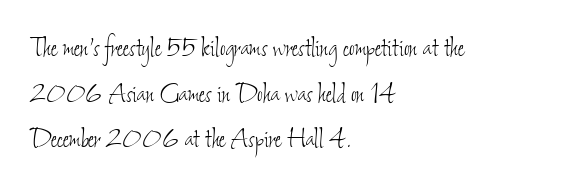
The passage shown is not underscored anywhere. Vertical stems look standard width or narrower in stroke. Proportional: the letters do not fall into vertical columns. Does extra space separate the letters? No, they use regular spacing. All the whitespace from short lines collects on the right.
